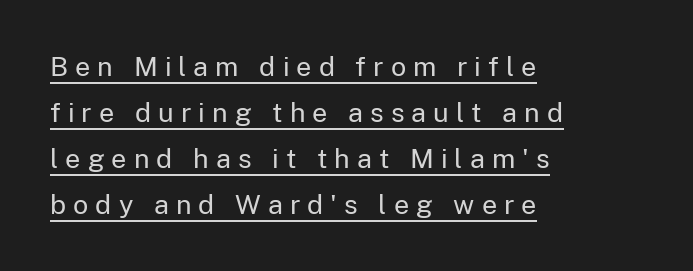
{"italic": "no", "bold": "no", "underline": "yes", "align": "left", "line_spacing": "normal", "line_spacing_ratio": 1.7, "letter_spacing": "wide", "letter_spacing_em": 0.26, "glyph_px": 27}
